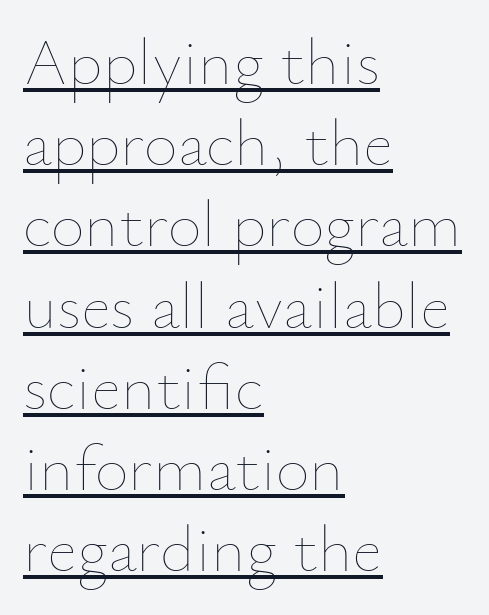
The image shows 66 px thin type, upright; set left-aligned, line spacing 1.23x, normal letter spacing, underlined; low stroke contrast and a small x-height.
